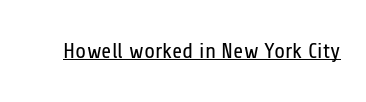
Does a line run under the words? Yes, clearly. Each word holds together tightly as a unit, with standard inter-letter gaps. When letters stand straight like this, we call the style roman or upright. Compared with a typical body face, this is equally light or lighter still.
